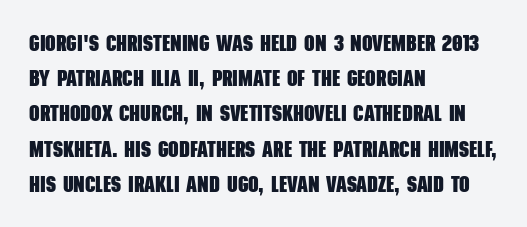
Q: Is the text bold? A: Yes.
Q: Is the text underlined? A: No.
Q: How is the paragraph aligned? A: Left-aligned.
Q: Is the spacing between letters normal or unusually wide? A: Normal.
Q: Is the spacing between lines tight, normal or loose? A: Normal.
